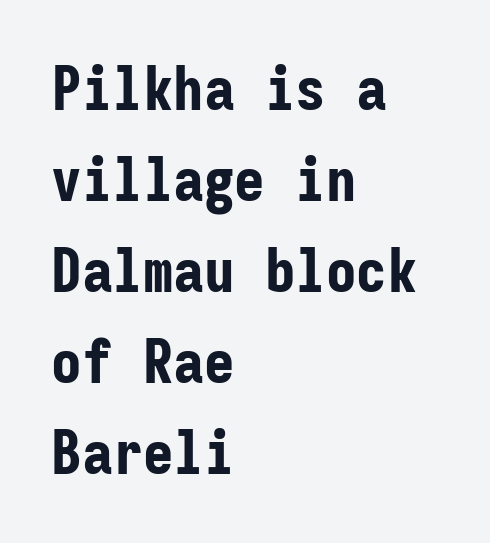
The space directly below the letters is spotless. A sans-serif font was chosen for this passage. The space between consecutive lines is moderate. The horizontal fit of the characters is conventional and even. Compared with an ordinary text face, these strokes are far heavier — a full bold. In terms of posture, this sample is upright.
